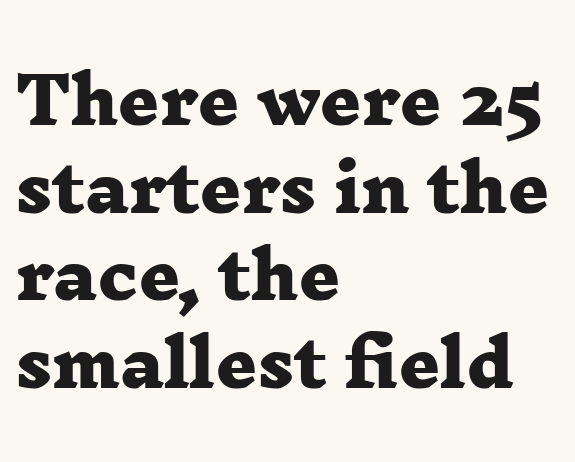
Q: Is the text bold? A: Yes.
Q: Is the typeface a serif or a sans-serif typeface? A: Serif.
Q: Is the text underlined? A: No.
Q: How is the paragraph aligned? A: Left-aligned.
Q: Is the spacing between letters normal or unusually wide? A: Normal.
Q: Is the spacing between lines tight, normal or loose? A: Normal.
Q: Width (condensed, normal, or wide)? A: Wide.
Q: Stroke contrast? A: Low.
Q: x-height? A: Medium.
Q: Monospaced? A: No.
